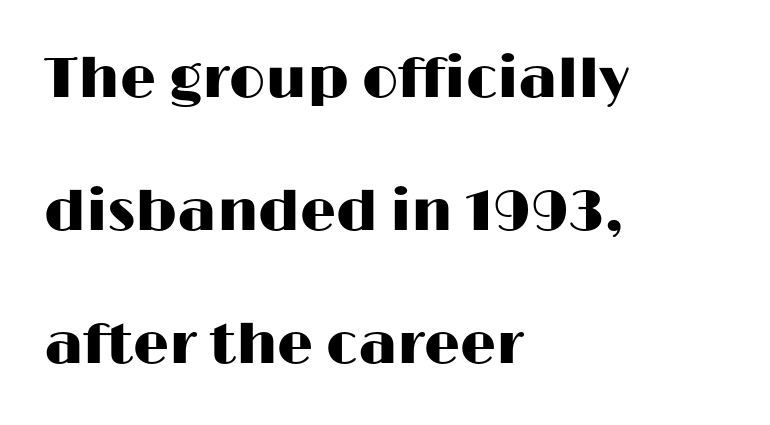
Q: Is the text italic (slanted)? A: No, it is upright.
Q: Is the typeface a serif or a sans-serif typeface? A: Sans-serif.
Q: Is the text underlined? A: No.
Q: How is the paragraph aligned? A: Left-aligned.
Q: Is the spacing between letters normal or unusually wide? A: Normal.
Q: Is the spacing between lines tight, normal or loose? A: Loose.
Q: Width (condensed, normal, or wide)? A: Wide.
Q: Stroke contrast? A: High.
Q: x-height? A: Medium.
Q: Monospaced? A: No.
